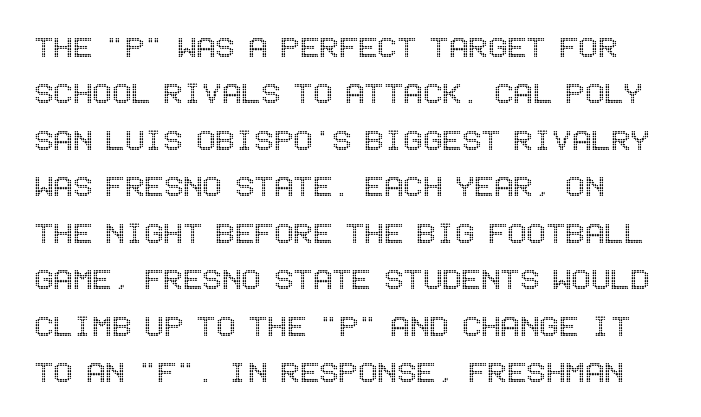
{"italic": "no", "width": "condensed", "x_height": "large", "underline": "no", "line_spacing": "normal", "line_spacing_ratio": 1.29, "letter_spacing": "normal", "letter_spacing_em": 0.0, "glyph_px": 36}
